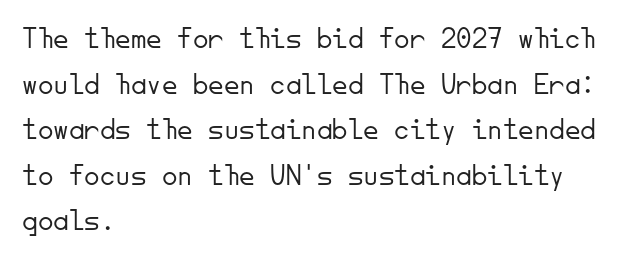
{"serif": "no", "italic": "no", "bold": "no", "weight": "light", "width": "normal", "stroke_contrast": "low", "x_height": "small", "monospaced": "yes", "underline": "no", "align": "left", "line_spacing": "normal", "line_spacing_ratio": 1.47, "letter_spacing": "normal", "letter_spacing_em": 0.0, "glyph_px": 31}
